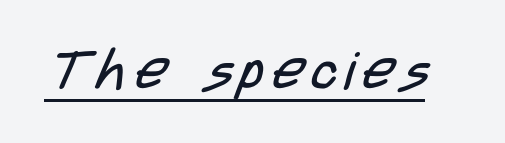
The image shows 54 px regular-weight, condensed sans-serif type; set underlined; low stroke contrast and a large x-height.
